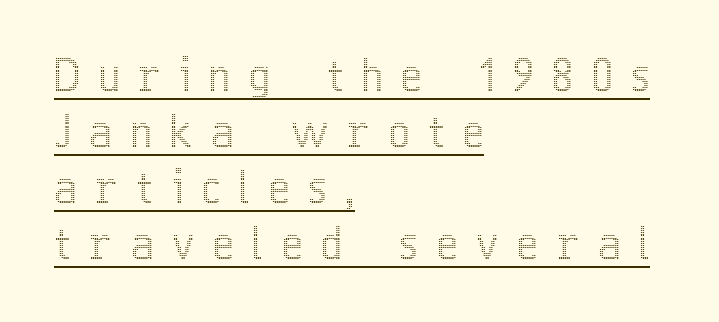
The type sits square on the baseline with zero lean. Characters follow at a spacing far wider than the type designer built in. Compared with a centered layout, this one pins lines to the left instead. Character widths vary here, with narrow letters taking less room than wide ones.
